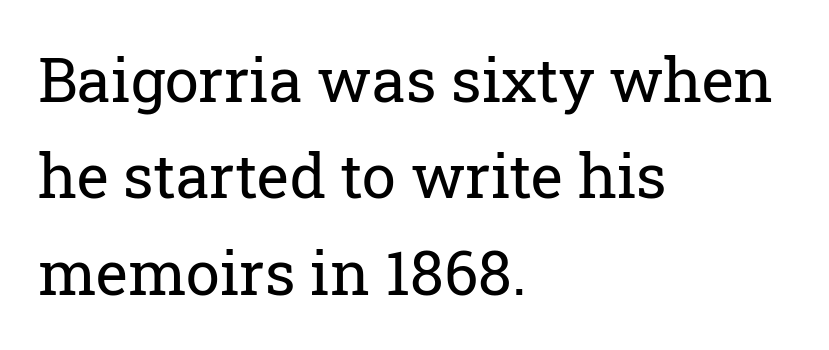
{"serif": "yes", "italic": "no", "bold": "no", "weight": "regular", "width": "normal", "stroke_contrast": "low", "x_height": "medium", "monospaced": "no", "underline": "no", "align": "left", "line_spacing": "normal", "line_spacing_ratio": 1.58, "letter_spacing": "normal", "letter_spacing_em": 0.0, "glyph_px": 61}
